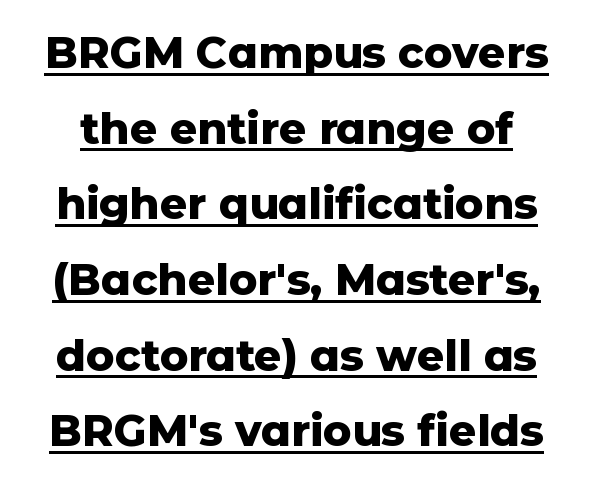
The glyphs have the mass of a bold cut. The lettering is marked with a stroke running underneath it. When letters stand straight like this, we call the style roman or upright. The passage shown is typed in a proportional face where columns would drift.
